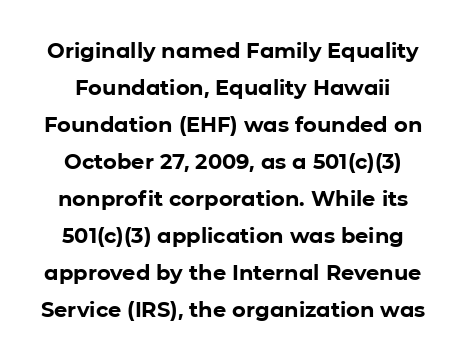
The image shows 21 px bold type, upright; set line spacing 1.76x, normal letter spacing, not underlined.
